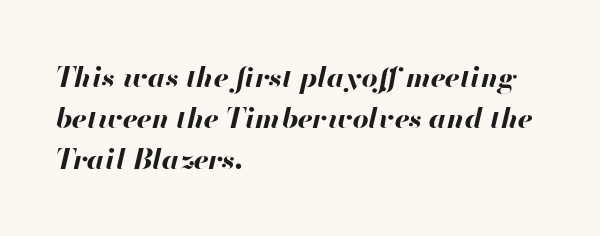
Casual observation: everything's shoved over to the left. Honestly, the row spacing looks completely unremarkable. These lines are rendered in a variable-pitch font. The zone under the glyphs is completely vacant. Slanted lettering throughout.
